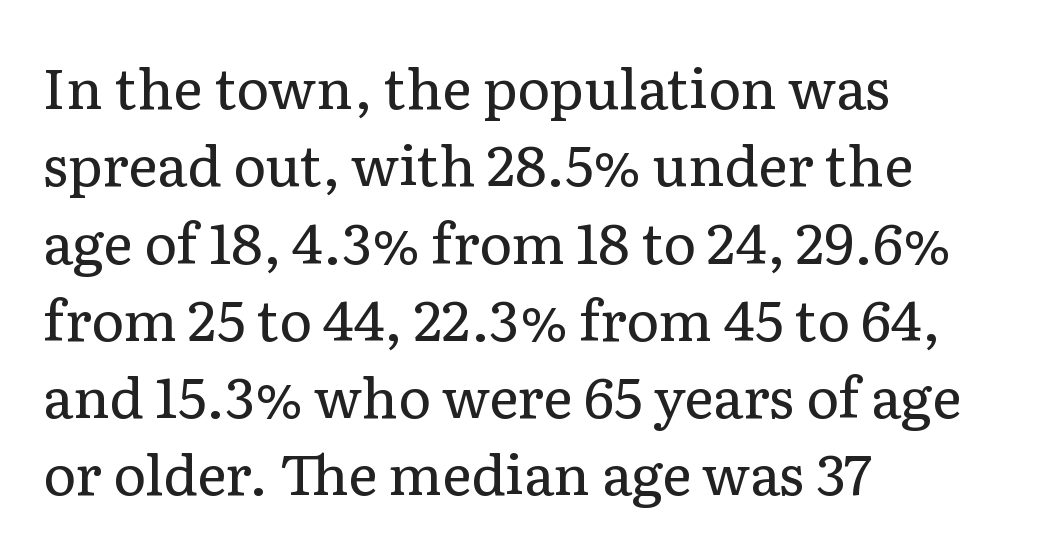
Varying glyph widths throughout — classic text-font behaviour. The passage shown has conventional tracking throughout. The face used here is seriffed, in the tradition of book romans. Baseline-to-baseline distance is the conventional proportion of letter height. The glyphs are unaccompanied by any horizontal stroke below them.
